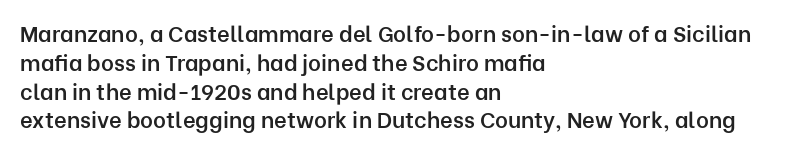
The image shows 22 px text type, upright; set left-aligned, normal line spacing (1.31x), normal letter spacing, not underlined.
